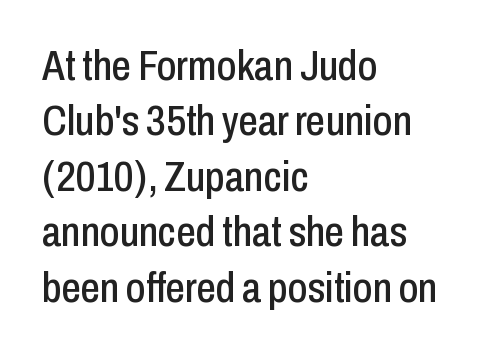
Q: Is the text italic (slanted)? A: No, it is upright.
Q: Is the typeface a serif or a sans-serif typeface? A: Sans-serif.
Q: Is the text underlined? A: No.
Q: How is the paragraph aligned? A: Left-aligned.
Q: Is the spacing between letters normal or unusually wide? A: Normal.
Q: Is the spacing between lines tight, normal or loose? A: Normal.
Q: Width (condensed, normal, or wide)? A: Condensed.
Q: Stroke contrast? A: Low.
Q: x-height? A: Medium.
Q: Monospaced? A: No.
